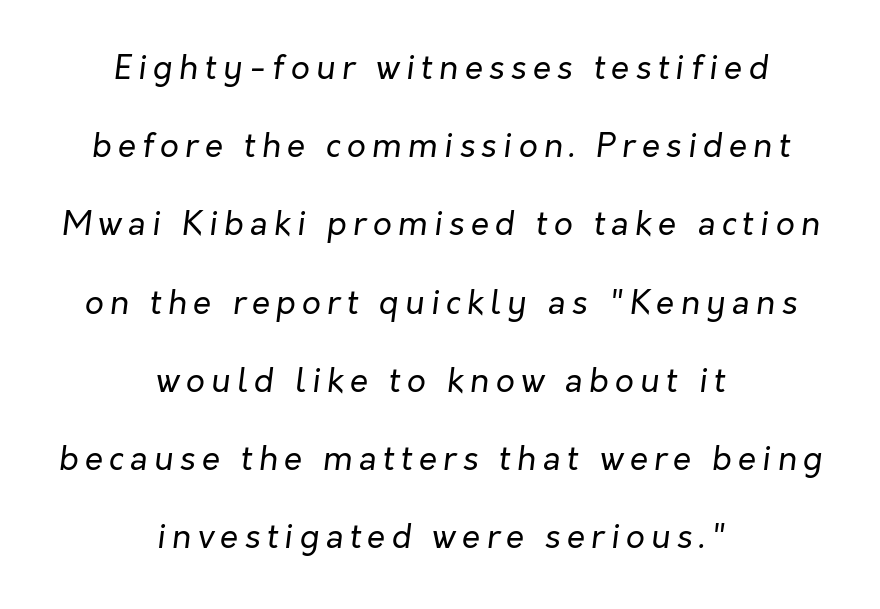
Which margin do the lines hug? Neither — every line sits in the middle. The typeface has the unassuming heft of standard copy or less. Underline: absent. Style check: oblique. The line-height multiplier appears high, well above default. These lines are rendered in a variable-pitch font.
